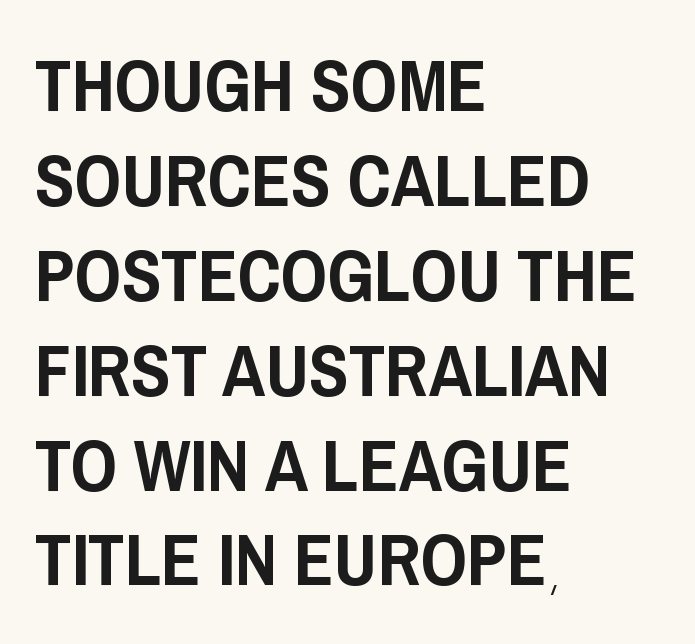
Varying glyph widths throughout — classic text-font behaviour. No word sits above an underline. The lines sit at an ordinary, default distance from one another. Standard letterfit; no display-style spreading of the glyphs. Which margin do the lines hug? The left one — the right edge is uneven. Style check: upright.
